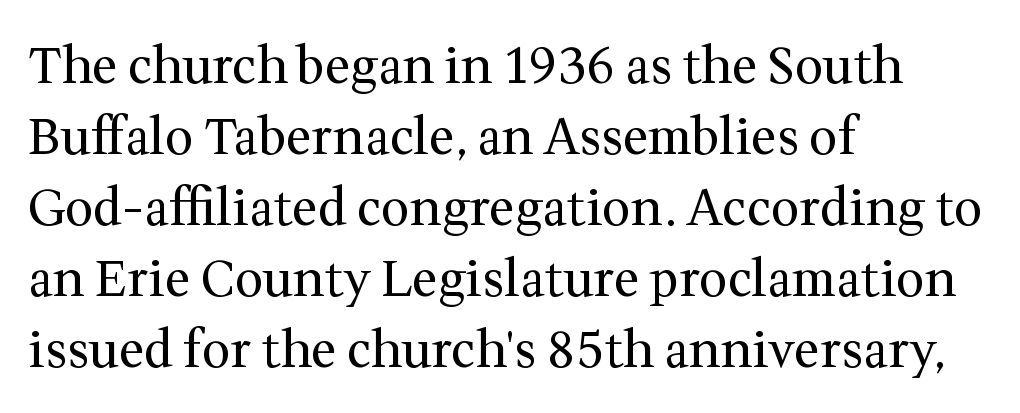
Q: Is the text bold? A: No.
Q: Is the text italic (slanted)? A: No, it is upright.
Q: Is the typeface a serif or a sans-serif typeface? A: Serif.
Q: Is the text underlined? A: No.
Q: How is the paragraph aligned? A: Left-aligned.
Q: Is the spacing between letters normal or unusually wide? A: Normal.
Q: Is the spacing between lines tight, normal or loose? A: Normal.
Q: Width (condensed, normal, or wide)? A: Normal.
Q: Stroke contrast? A: Medium.
Q: x-height? A: Medium.
Q: Monospaced? A: No.
